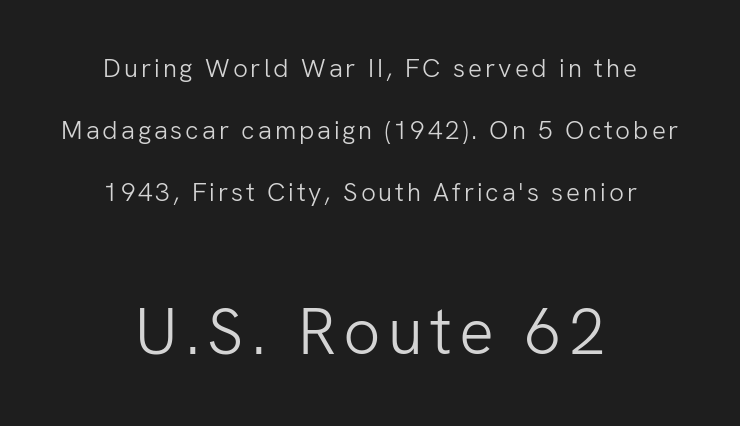
Style check: upright. The weight tops out at a normal text grade. You could not count columns in this text — the font is proportionally spaced. The passage shown begins with its smaller block and ends with its larger one. Clear beneath every line of the passage. In terms of letterform style, serifs are entirely absent.
